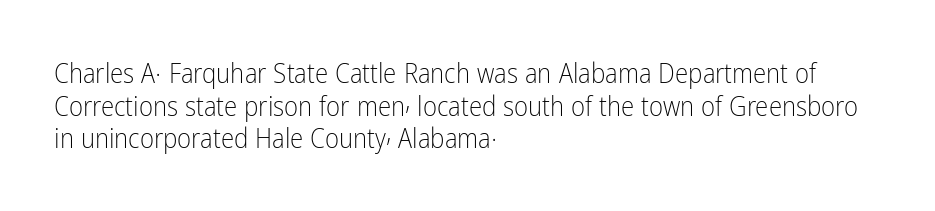
{"italic": "no", "bold": "no", "underline": "no", "align": "left", "line_spacing_ratio": 1.21, "letter_spacing": "normal", "letter_spacing_em": 0.0, "glyph_px": 27}
